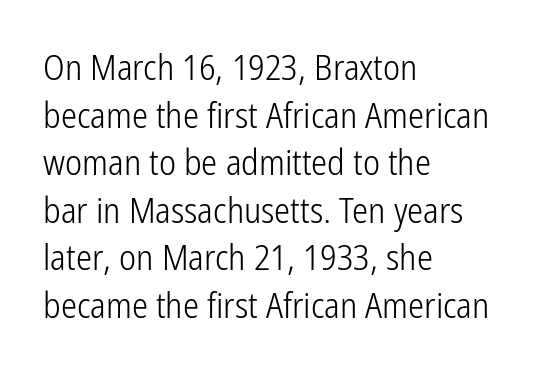
The image shows 36 px light, condensed sans-serif type, upright; set left-aligned, normal line spacing (1.32x), normal letter spacing, not underlined; low stroke contrast and a medium x-height.
